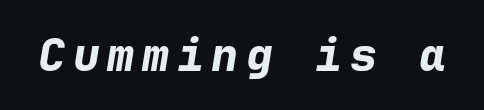
Q: Is the text bold? A: Yes.
Q: Is the text italic (slanted)? A: Yes, it leans right by about 9 degrees.
Q: Is the text underlined? A: No.
Q: Width (condensed, normal, or wide)? A: Normal.
Q: Stroke contrast? A: Low.
Q: x-height? A: Medium.
Q: Monospaced? A: Yes.
